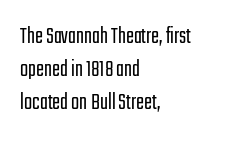
Q: Is the text bold? A: No.
Q: Is the text italic (slanted)? A: No, it is upright.
Q: Is the text underlined? A: No.
Q: How is the paragraph aligned? A: Left-aligned.
Q: Is the spacing between letters normal or unusually wide? A: Normal.
Q: Is the spacing between lines tight, normal or loose? A: Normal.
